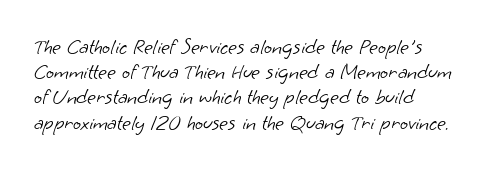
The image shows 21 px text type; set left-aligned, line spacing 1.2x, normal letter spacing, not underlined.
